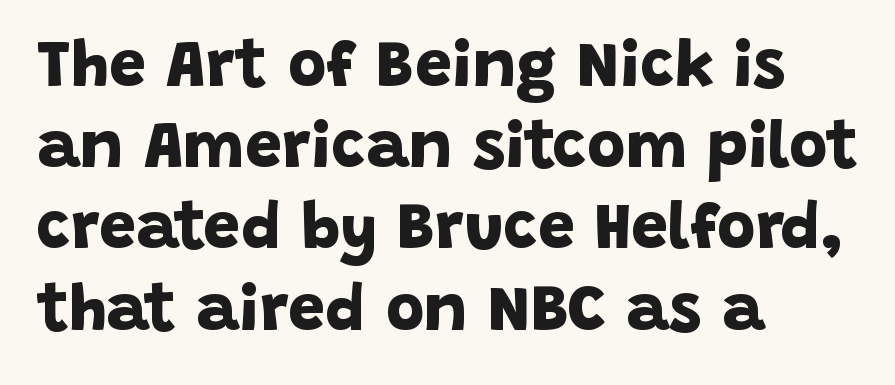
{"serif": "no", "bold": "yes", "weight": "bold", "width": "normal", "stroke_contrast": "low", "x_height": "large", "monospaced": "no", "underline": "no", "align": "left", "line_spacing_ratio": 1.23, "letter_spacing": "normal", "letter_spacing_em": 0.0, "glyph_px": 66}
